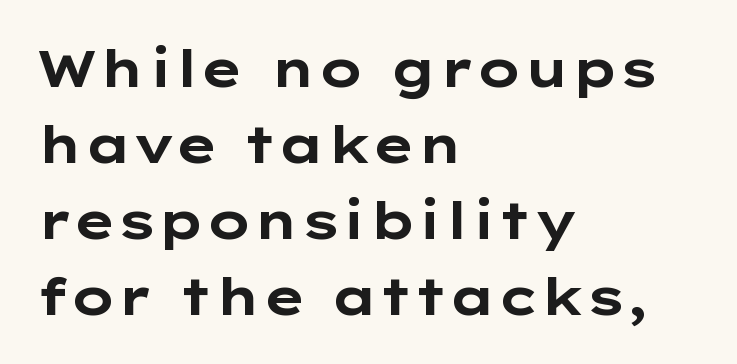
The image shows 51 px bold, wide sans-serif type, upright; set left-aligned, normal line spacing (1.49x), normal letter spacing, not underlined; low stroke contrast and a medium x-height.
